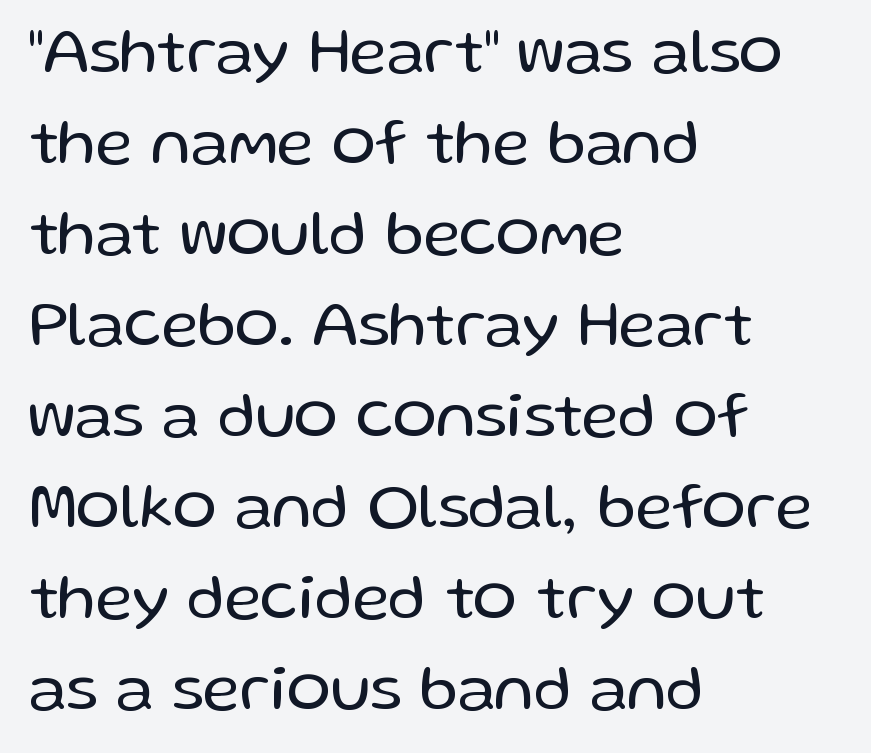
{"serif": "no", "italic": "no", "bold": "no", "weight": "regular", "width": "normal", "stroke_contrast": "low", "x_height": "medium", "monospaced": "no", "underline": "no", "align": "left", "line_spacing": "normal", "line_spacing_ratio": 1.4, "letter_spacing": "normal", "letter_spacing_em": 0.0, "glyph_px": 65}
